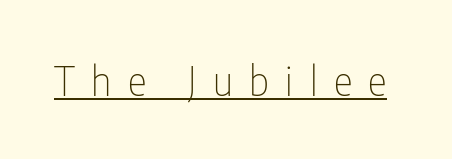
The image shows 40 px thin, condensed sans-serif type, upright; set unusually wide letter spacing (+0.41 em), underlined; low stroke contrast and a medium x-height.
